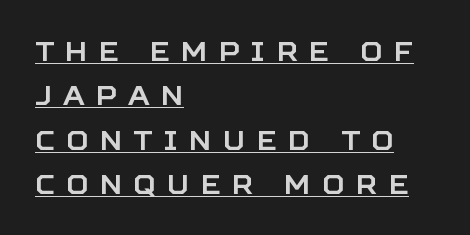
Underlined type. The leading is moderate, giving the passage an even texture. Notice how the stems are strictly vertical — no italics here. Horizontally, the lines are justified to the leading edge only. Display-style spreading of the glyphs; the letterfit is very open.
